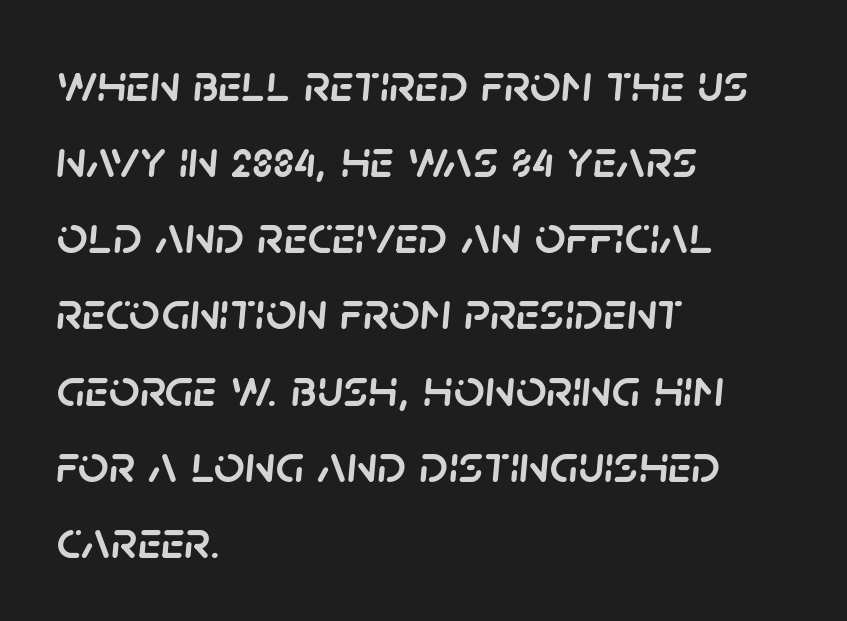
{"italic": "yes", "lean": "right", "slant_degrees": 5, "width": "normal", "stroke_contrast": "low", "x_height": "large", "monospaced": "no", "underline": "no", "align": "left", "line_spacing": "normal", "line_spacing_ratio": 1.41, "letter_spacing": "normal", "letter_spacing_em": 0.0, "glyph_px": 54}
